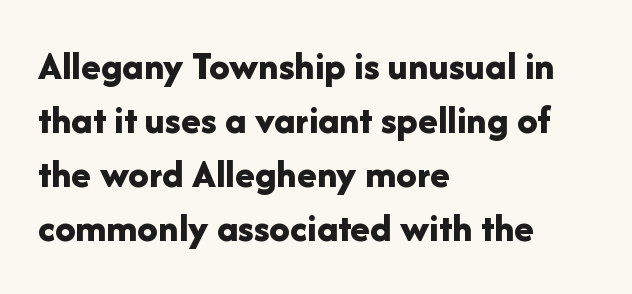
{"serif": "no", "italic": "no", "bold": "yes", "weight": "bold", "width": "normal", "stroke_contrast": "low", "x_height": "medium", "monospaced": "no", "underline": "no", "align": "left", "line_spacing": "normal", "line_spacing_ratio": 1.32, "letter_spacing": "normal", "letter_spacing_em": 0.0, "glyph_px": 41}
